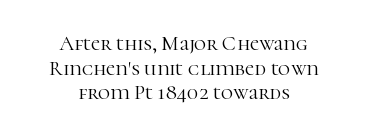
Ascenders rise straight up at ninety degrees. The rendering positions every line midway between the sides. This reads as an unemphasized weight, regular at the heaviest. Beneath every word, the page is bare.
